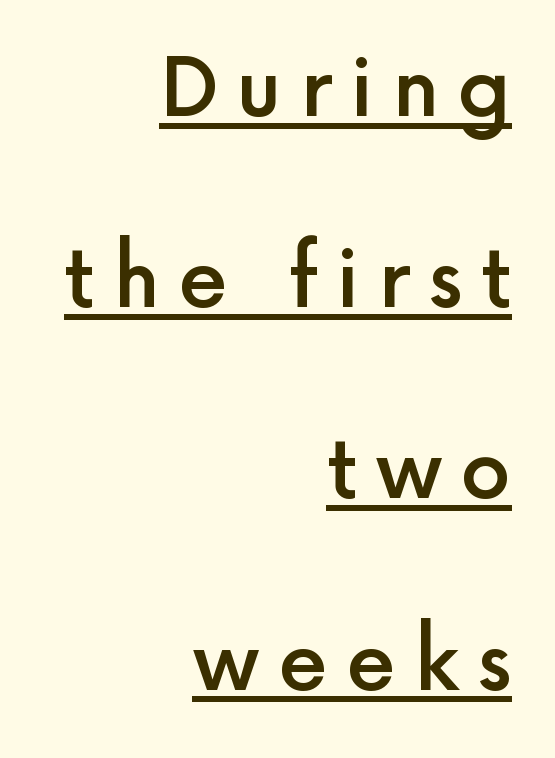
{"serif": "no", "italic": "no", "bold": "semi", "weight": "semibold", "width": "normal", "x_height": "medium", "monospaced": "no", "underline": "yes", "align": "right", "line_spacing": "loose", "line_spacing_ratio": 2.39, "letter_spacing": "wide", "letter_spacing_em": 0.23, "glyph_px": 80}
